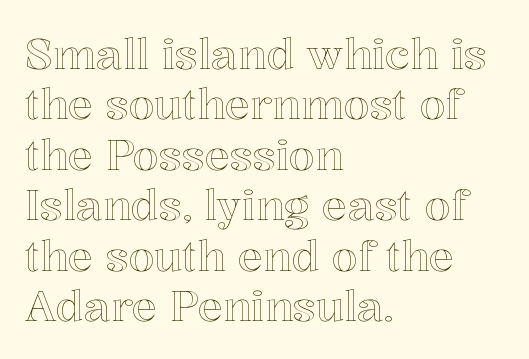
The image shows 42 px text type, upright; set left-aligned, line spacing 1.2x, normal letter spacing, not underlined; a medium x-height.
